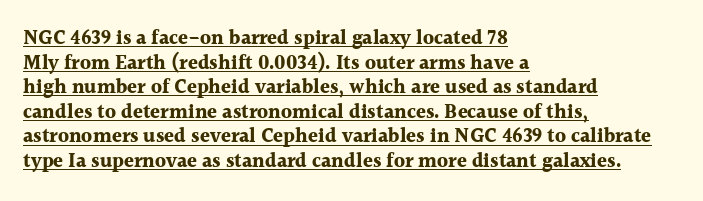
{"italic": "no", "bold": "yes", "underline": "yes", "align": "left", "line_spacing_ratio": 1.23, "letter_spacing": "normal", "letter_spacing_em": 0.0, "glyph_px": 20}
